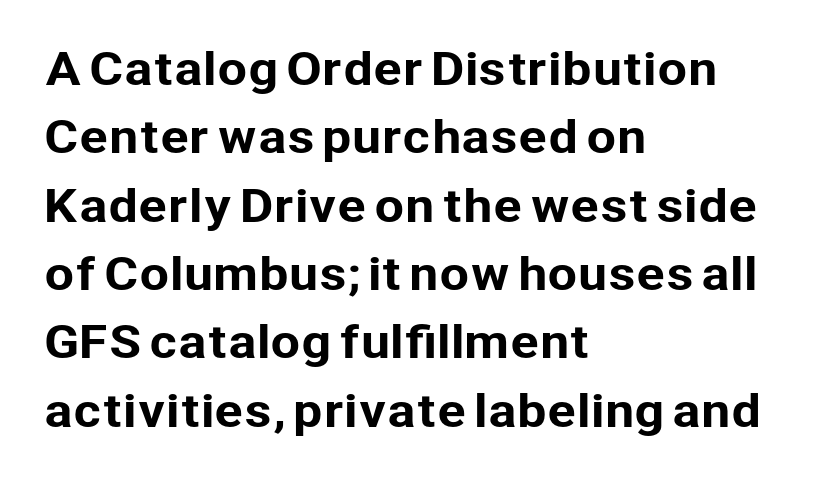
The image shows 43 px sans-serif type, upright; set left-aligned, normal line spacing (1.59x), normal letter spacing, not underlined; low stroke contrast and a medium x-height.
